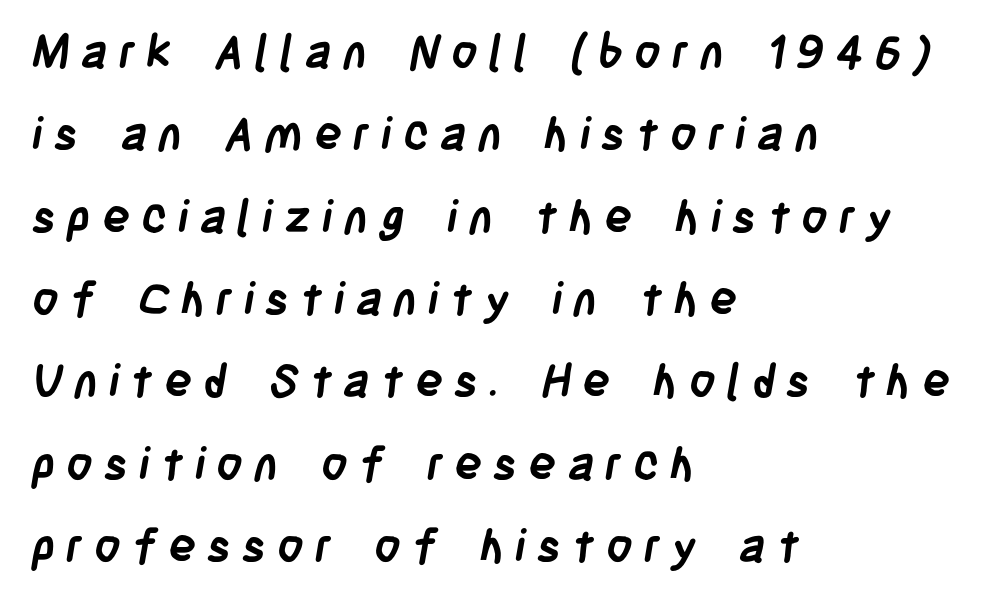
{"serif": "no", "bold": "yes", "weight": "semibold", "width": "condensed", "stroke_contrast": "low", "x_height": "large", "monospaced": "no", "underline": "no", "align": "left", "line_spacing_ratio": 1.79, "letter_spacing": "wide", "letter_spacing_em": 0.24, "glyph_px": 46}
